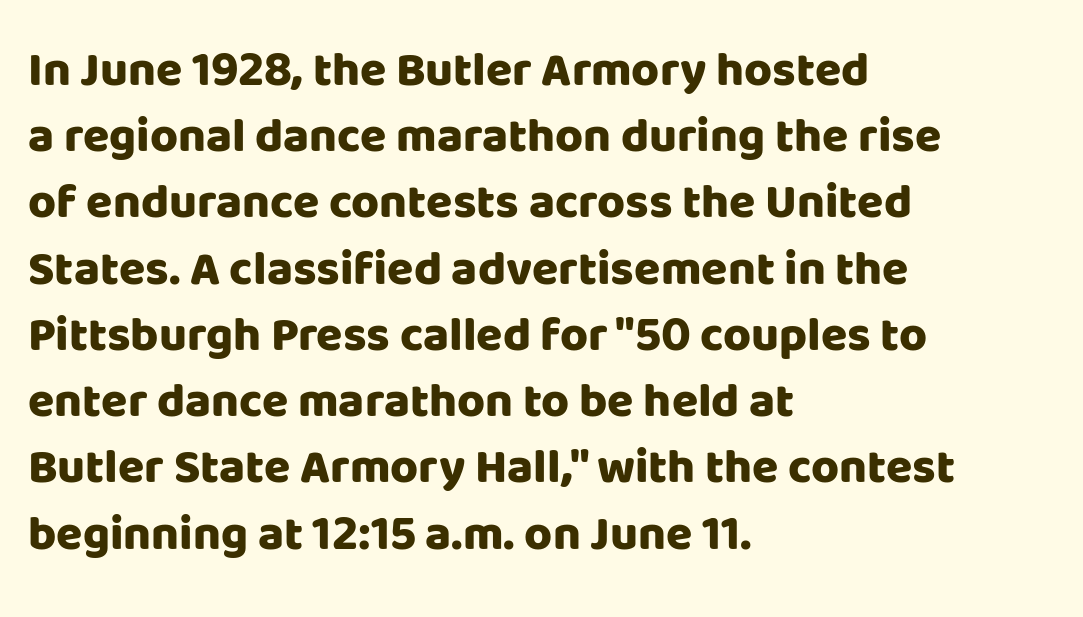
Line starts are locked; line ends wander. Decoration check: the copy has no underline. The type family on display is of the sans-serif kind. Successive baselines arrive at the customary interval.
